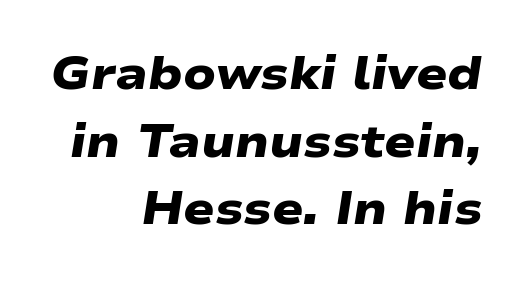
{"serif": "no", "bold": "yes", "weight": "heavy", "width": "wide", "stroke_contrast": "low", "x_height": "medium", "monospaced": "no", "underline": "no", "align": "right", "line_spacing": "normal", "line_spacing_ratio": 1.47, "letter_spacing": "normal", "letter_spacing_em": 0.0, "glyph_px": 46}
